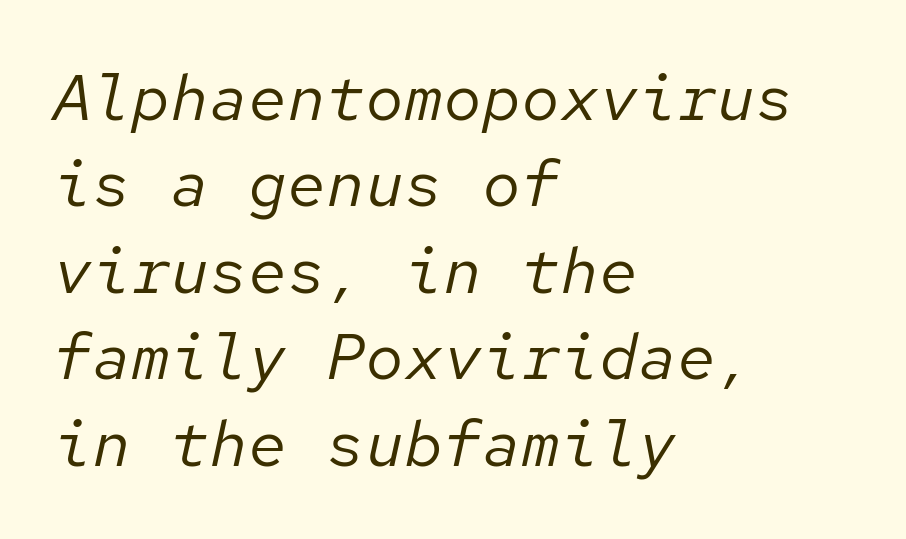
Q: Is the text bold? A: No.
Q: Is the text italic (slanted)? A: Yes, it leans right by about 12 degrees.
Q: Is the text underlined? A: No.
Q: How is the paragraph aligned? A: Left-aligned.
Q: Is the spacing between letters normal or unusually wide? A: Normal.
Q: Is the spacing between lines tight, normal or loose? A: Normal.
Q: Width (condensed, normal, or wide)? A: Normal.
Q: Stroke contrast? A: Low.
Q: x-height? A: Medium.
Q: Monospaced? A: Yes.
